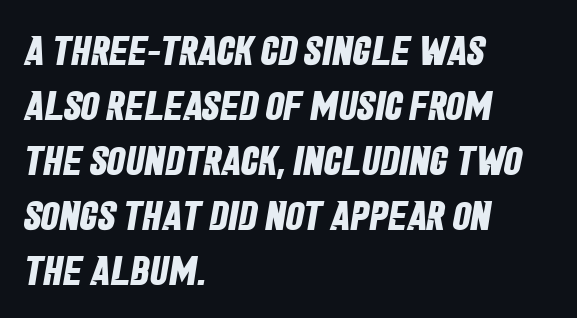
The image shows 41 px bold, condensed sans-serif type; set left-aligned, normal line spacing (1.34x), normal letter spacing, not underlined; low stroke contrast and a large x-height.
